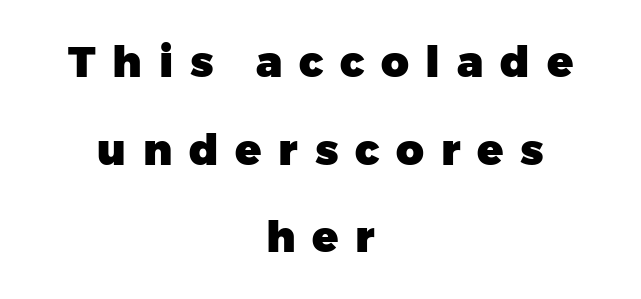
{"serif": "no", "italic": "no", "bold": "yes", "weight": "heavy", "width": "normal", "stroke_contrast": "low", "x_height": "medium", "monospaced": "no", "underline": "no", "align": "center", "line_spacing": "loose", "line_spacing_ratio": 2.04, "letter_spacing": "wide", "letter_spacing_em": 0.39, "glyph_px": 43}
